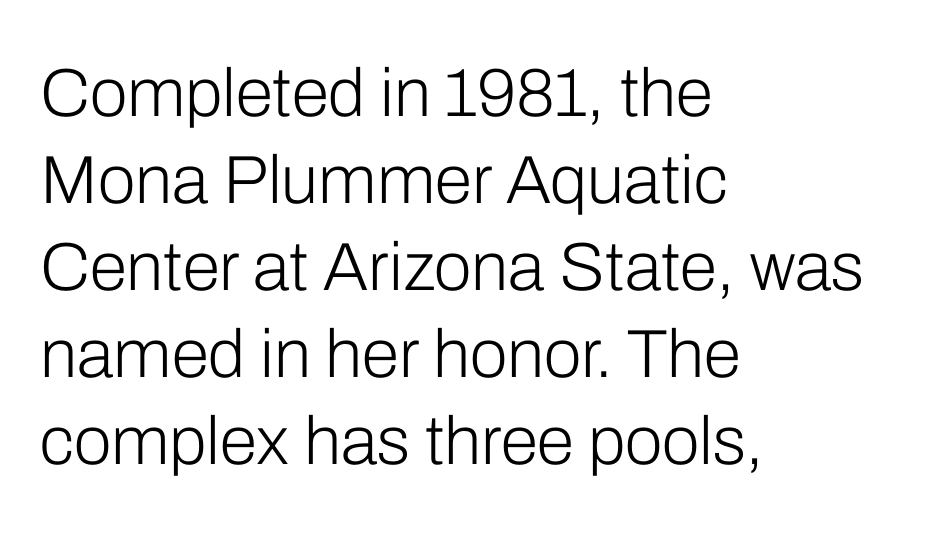
Q: Is the text bold? A: No.
Q: Is the text italic (slanted)? A: No, it is upright.
Q: Is the typeface a serif or a sans-serif typeface? A: Sans-serif.
Q: Is the text underlined? A: No.
Q: How is the paragraph aligned? A: Left-aligned.
Q: Is the spacing between letters normal or unusually wide? A: Normal.
Q: Is the spacing between lines tight, normal or loose? A: Normal.
Q: Width (condensed, normal, or wide)? A: Normal.
Q: Stroke contrast? A: Low.
Q: x-height? A: Medium.
Q: Monospaced? A: No.
